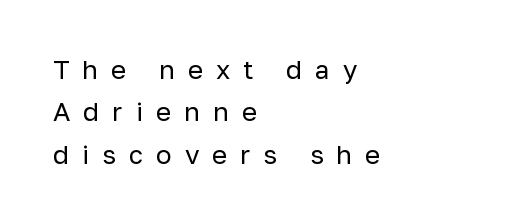
{"italic": "no", "bold": "no", "underline": "no", "align": "left", "line_spacing": "normal", "line_spacing_ratio": 1.63, "letter_spacing": "wide", "letter_spacing_em": 0.5, "glyph_px": 26}
